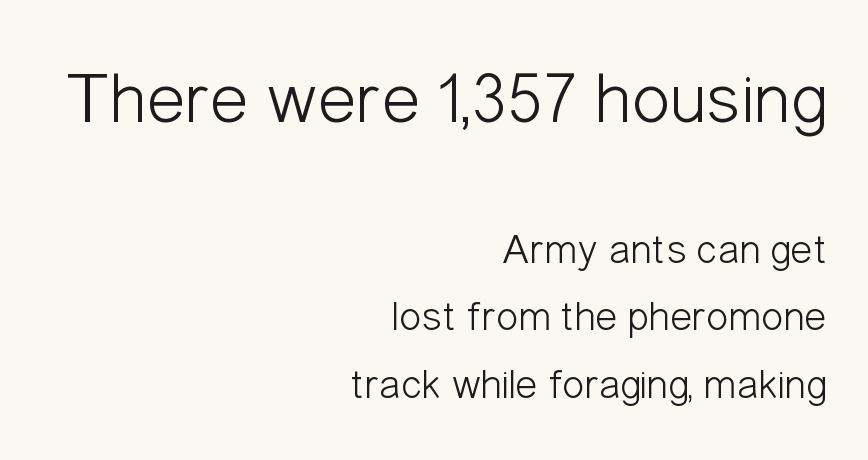
Is this a heavy cut? Hardly; it is regular or lighter. Quick note: interline space is typical. Check where the strokes stop: nothing finishes them off — pure sans. The earlier block is typeset at a bigger size than the later block. Each letter keeps its own natural width here, so spacing adapts to shape.
